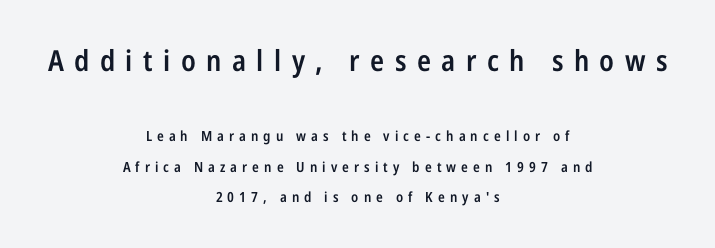
These lines have a slow, spaced-out rhythm from letter to letter. The space between consecutive lines is lavish. Just letters on the line, the space beneath them empty. The letters advance in unequal steps, a hallmark of proportional type.
